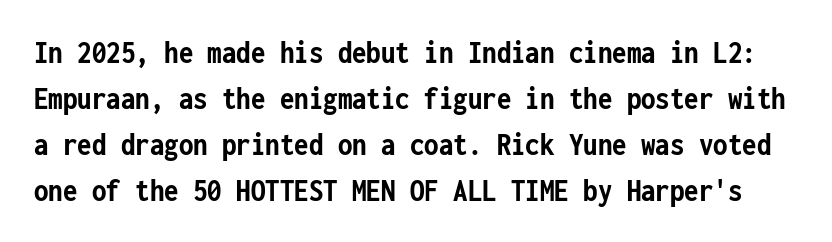
{"serif": "no", "italic": "no", "bold": "yes", "weight": "semibold", "width": "condensed", "stroke_contrast": "low", "x_height": "medium", "monospaced": "yes", "underline": "no", "line_spacing": "normal", "line_spacing_ratio": 1.39, "letter_spacing": "normal", "letter_spacing_em": 0.0, "glyph_px": 33}
